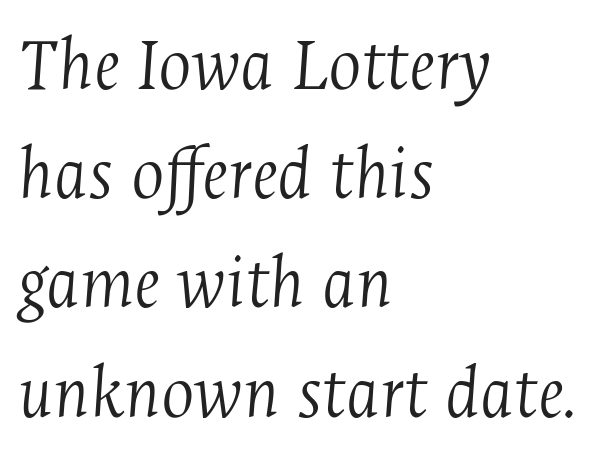
The image shows 78 px light, condensed serif type, italic (leaning right); set left-aligned, normal line spacing (1.4x), normal letter spacing, not underlined; medium stroke contrast and a medium x-height.
